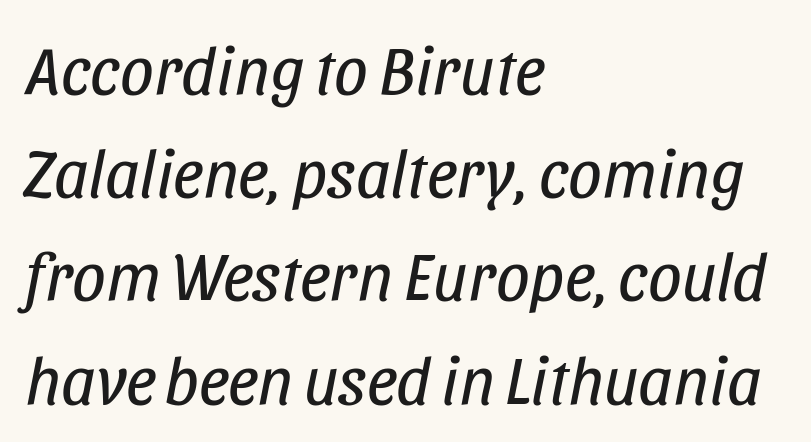
{"italic": "yes", "lean": "right", "slant_degrees": 11, "bold": "no", "weight": "regular", "width": "condensed", "stroke_contrast": "low", "x_height": "large", "monospaced": "no", "underline": "no", "align": "left", "line_spacing": "normal", "line_spacing_ratio": 1.54, "letter_spacing": "normal", "letter_spacing_em": 0.0, "glyph_px": 67}
